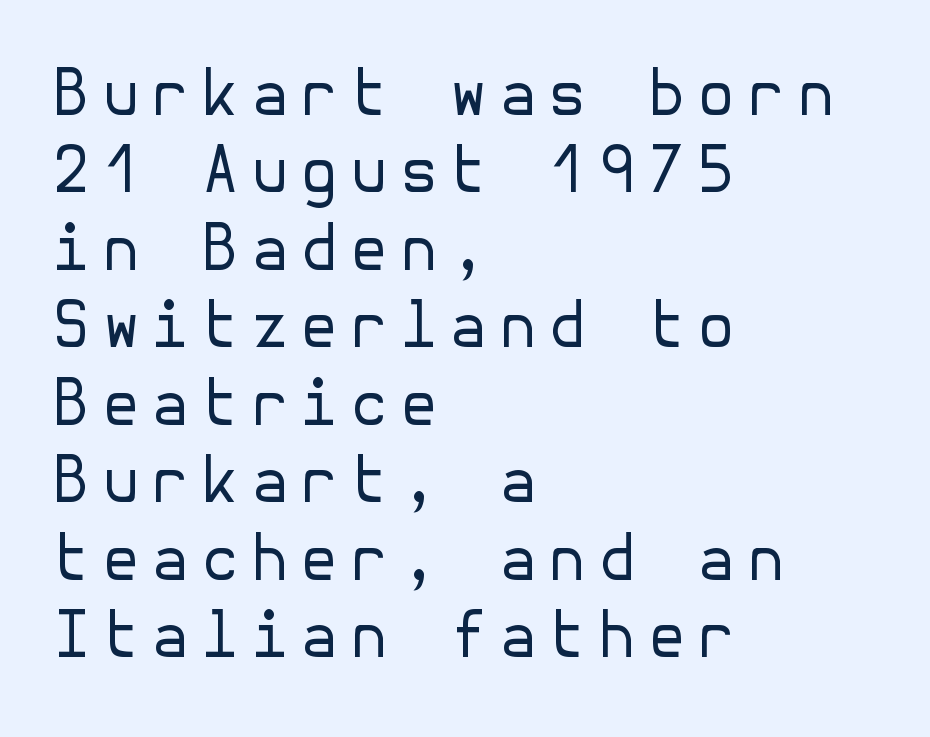
{"serif": "no", "italic": "no", "bold": "no", "weight": "regular", "width": "normal", "stroke_contrast": "low", "x_height": "medium", "underline": "no", "align": "left", "line_spacing_ratio": 1.23, "glyph_px": 63}
